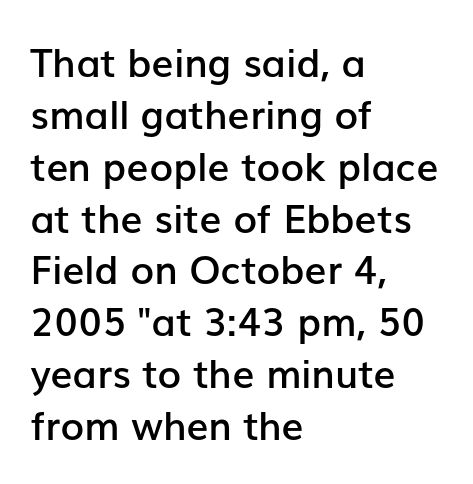
{"serif": "no", "italic": "no", "bold": "semi", "weight": "semibold", "width": "normal", "stroke_contrast": "low", "x_height": "medium", "monospaced": "no", "underline": "no", "align": "left", "line_spacing": "normal", "line_spacing_ratio": 1.33, "letter_spacing": "normal", "letter_spacing_em": 0.0, "glyph_px": 39}
